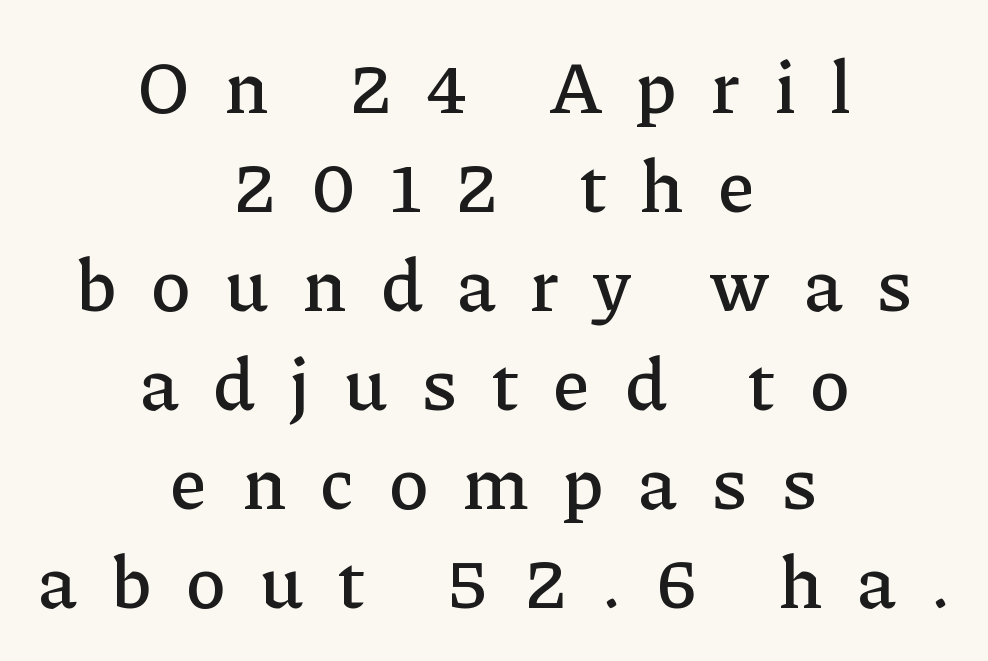
Q: Is the text italic (slanted)? A: No, it is upright.
Q: Is the typeface a serif or a sans-serif typeface? A: Serif.
Q: Is the text underlined? A: No.
Q: How is the paragraph aligned? A: Centered.
Q: Is the spacing between letters normal or unusually wide? A: Unusually wide.
Q: Is the spacing between lines tight, normal or loose? A: Normal.
Q: Width (condensed, normal, or wide)? A: Normal.
Q: Stroke contrast? A: Low.
Q: x-height? A: Medium.
Q: Monospaced? A: No.
